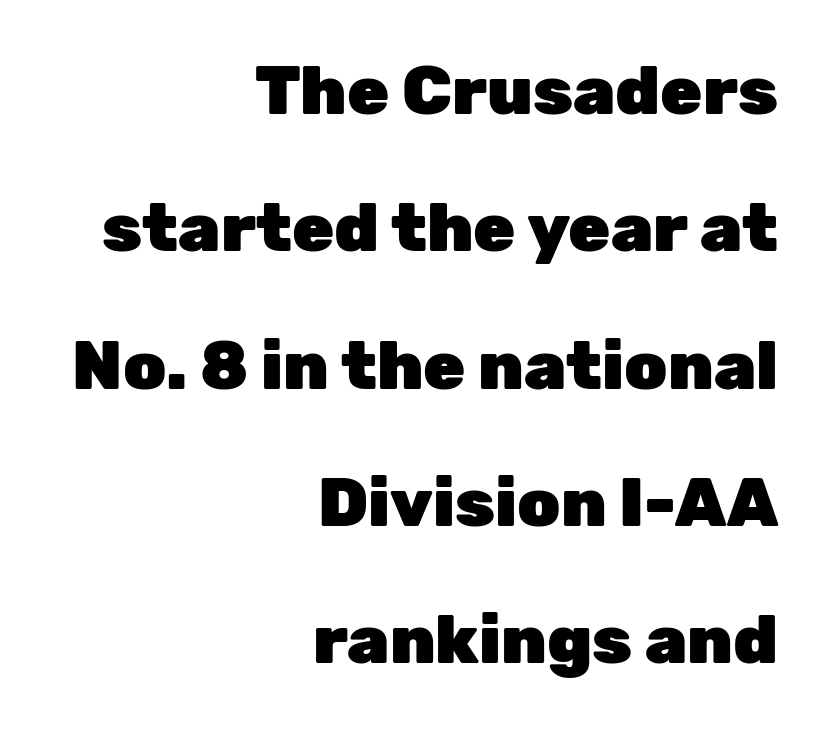
The image shows 68 px heavy sans-serif type, upright; set right-aligned, loose line spacing (2.02x), normal letter spacing, not underlined; low stroke contrast and a medium x-height.
